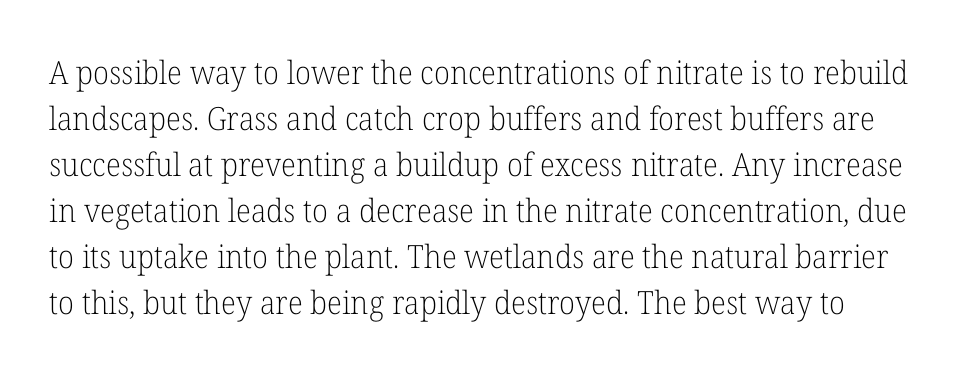
Q: Is the text bold? A: No.
Q: Is the text italic (slanted)? A: No, it is upright.
Q: Is the typeface a serif or a sans-serif typeface? A: Serif.
Q: Is the text underlined? A: No.
Q: Is the spacing between letters normal or unusually wide? A: Normal.
Q: Is the spacing between lines tight, normal or loose? A: Normal.
Q: Width (condensed, normal, or wide)? A: Normal.
Q: Stroke contrast? A: Low.
Q: x-height? A: Medium.
Q: Monospaced? A: No.
